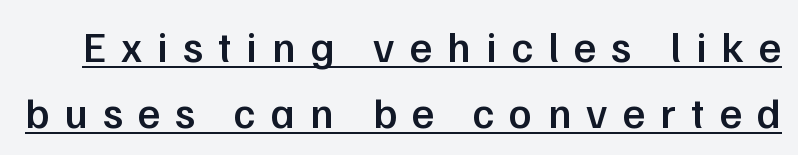
The image shows 43 px semibold sans-serif type, upright; set normal line spacing (1.53x), unusually wide letter spacing (+0.35 em), underlined; low stroke contrast and a medium x-height.
